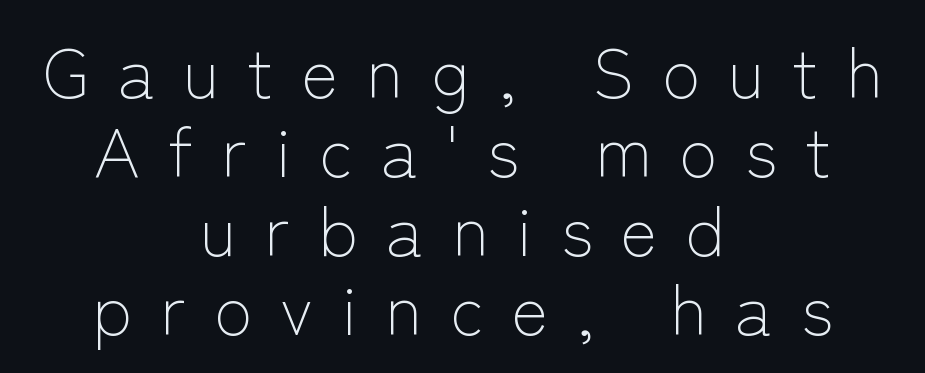
{"serif": "no", "italic": "no", "bold": "no", "weight": "light", "width": "normal", "stroke_contrast": "low", "x_height": "medium", "monospaced": "no", "underline": "no", "align": "center", "line_spacing": "tight", "line_spacing_ratio": 1.13, "letter_spacing": "wide", "letter_spacing_em": 0.4, "glyph_px": 70}
